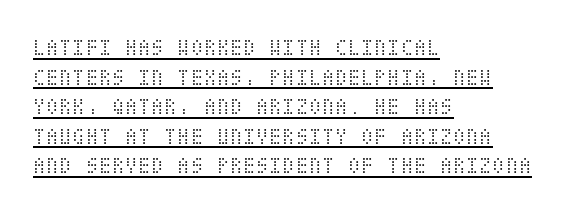
The rag falls on the right side of this text block. The face used here appears with an underline applied. The typesetting does not lean heavy: it is not bold. The letters stand straight up with perfectly vertical stems. Tracking here is standard; glyphs follow each other at the usual distance.
